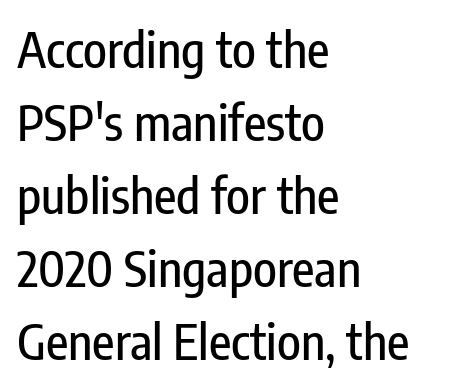
The image shows 49 px condensed sans-serif type, upright; set left-aligned, normal line spacing (1.49x), normal letter spacing, not underlined; low stroke contrast and a medium x-height.
